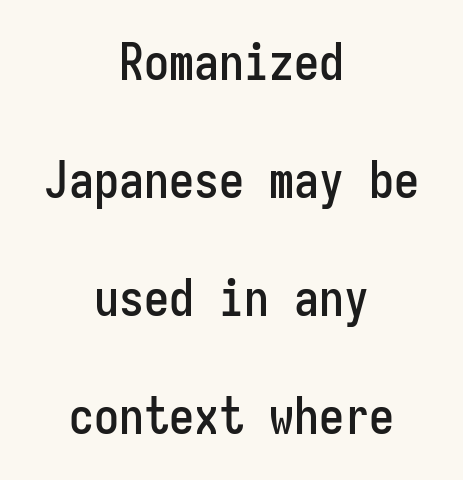
{"serif": "no", "italic": "no", "width": "condensed", "stroke_contrast": "low", "x_height": "medium", "monospaced": "yes", "underline": "no", "align": "center", "line_spacing": "loose", "line_spacing_ratio": 2.36, "letter_spacing": "normal", "letter_spacing_em": 0.0, "glyph_px": 50}
